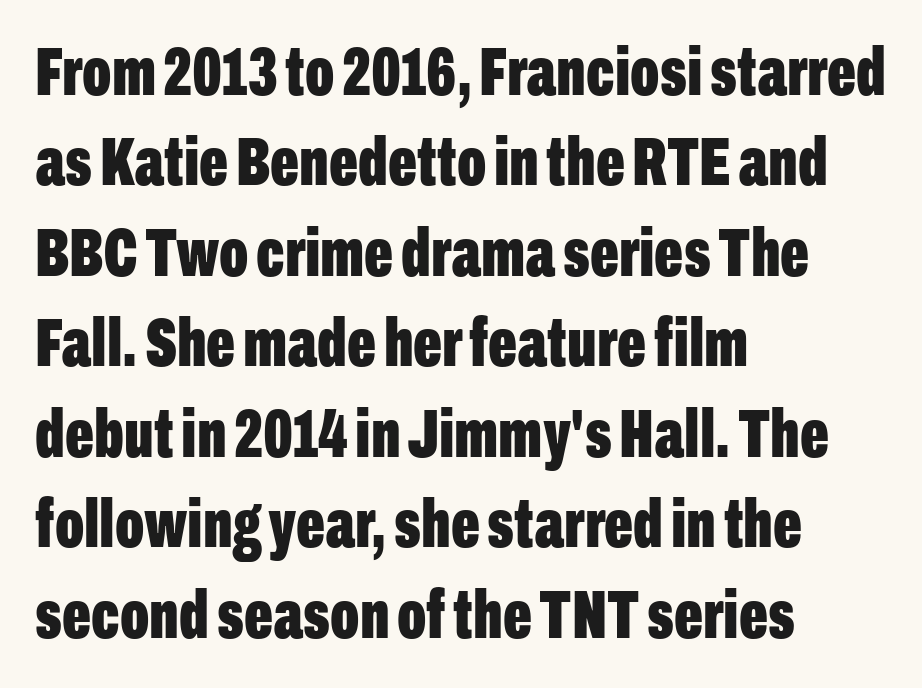
{"serif": "no", "italic": "no", "bold": "yes", "weight": "bold", "width": "condensed", "stroke_contrast": "low", "x_height": "medium", "monospaced": "no", "underline": "no", "align": "left", "line_spacing": "normal", "line_spacing_ratio": 1.33, "letter_spacing": "normal", "letter_spacing_em": 0.0, "glyph_px": 68}
